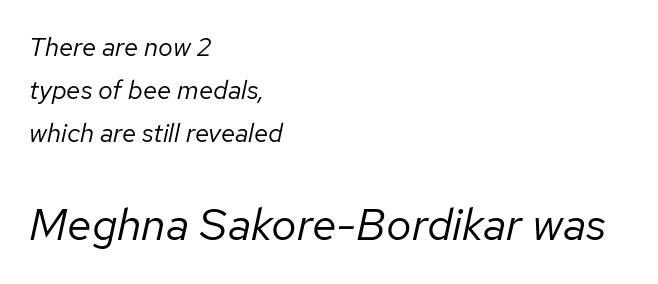
The image shows 45 px regular-weight type, italic (leaning right); set left-aligned, normal line spacing (1.66x), normal letter spacing, not underlined; the second (bottom) block is 1.73x larger; low stroke contrast and a medium x-height.
